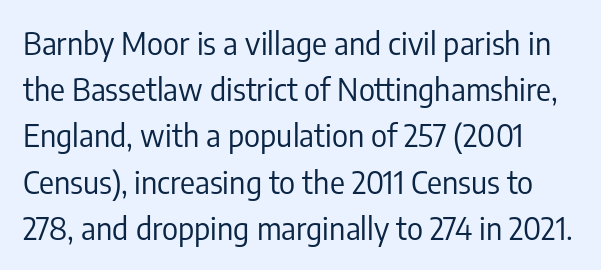
The image shows 31 px regular-weight, condensed sans-serif type, upright; set normal line spacing (1.49x), normal letter spacing, not underlined; low stroke contrast and a medium x-height.
